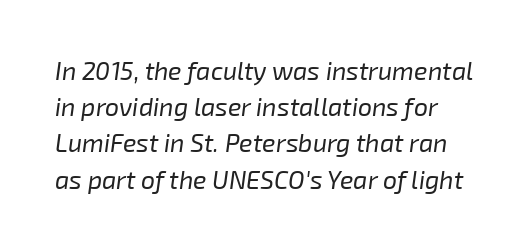
{"italic": "yes", "lean": "right", "slant_degrees": 8, "bold": "no", "underline": "no", "line_spacing": "normal", "line_spacing_ratio": 1.45, "letter_spacing": "normal", "letter_spacing_em": 0.0, "glyph_px": 25}
